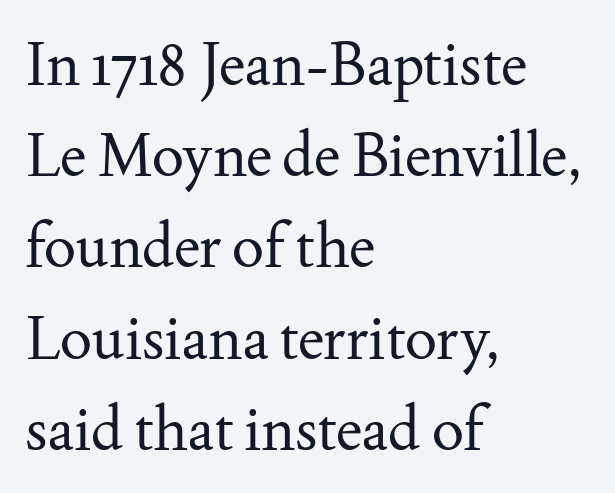
Q: Is the text bold? A: No.
Q: Is the text italic (slanted)? A: No, it is upright.
Q: Is the typeface a serif or a sans-serif typeface? A: Serif.
Q: Is the text underlined? A: No.
Q: How is the paragraph aligned? A: Left-aligned.
Q: Is the spacing between letters normal or unusually wide? A: Normal.
Q: Is the spacing between lines tight, normal or loose? A: Normal.
Q: Width (condensed, normal, or wide)? A: Normal.
Q: Stroke contrast? A: Medium.
Q: x-height? A: Small.
Q: Monospaced? A: No.
